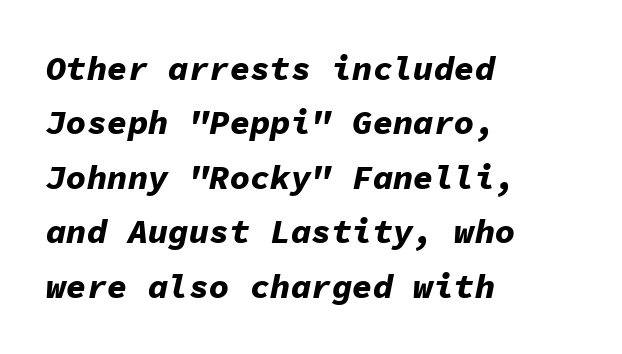
{"italic": "yes", "lean": "right", "slant_degrees": 11, "bold": "yes", "weight": "bold", "width": "normal", "stroke_contrast": "low", "x_height": "medium", "monospaced": "yes", "underline": "no", "align": "left", "line_spacing": "normal", "line_spacing_ratio": 1.6, "letter_spacing": "normal", "letter_spacing_em": 0.0, "glyph_px": 34}
